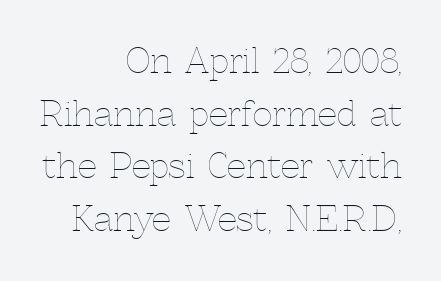
Q: Is the text bold? A: No.
Q: Is the text italic (slanted)? A: No, it is upright.
Q: Is the text underlined? A: No.
Q: How is the paragraph aligned? A: Right-aligned.
Q: Is the spacing between letters normal or unusually wide? A: Normal.
Q: Is the spacing between lines tight, normal or loose? A: Normal.
Q: Width (condensed, normal, or wide)? A: Normal.
Q: x-height? A: Medium.
Q: Monospaced? A: No.
